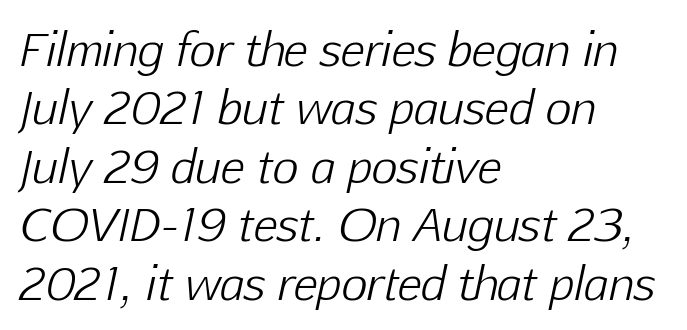
Q: Is the text bold? A: No.
Q: Is the text italic (slanted)? A: Yes, it leans right by about 12 degrees.
Q: Is the text underlined? A: No.
Q: How is the paragraph aligned? A: Left-aligned.
Q: Is the spacing between letters normal or unusually wide? A: Normal.
Q: Is the spacing between lines tight, normal or loose? A: Normal.
Q: Width (condensed, normal, or wide)? A: Normal.
Q: Stroke contrast? A: Low.
Q: x-height? A: Medium.
Q: Monospaced? A: No.
